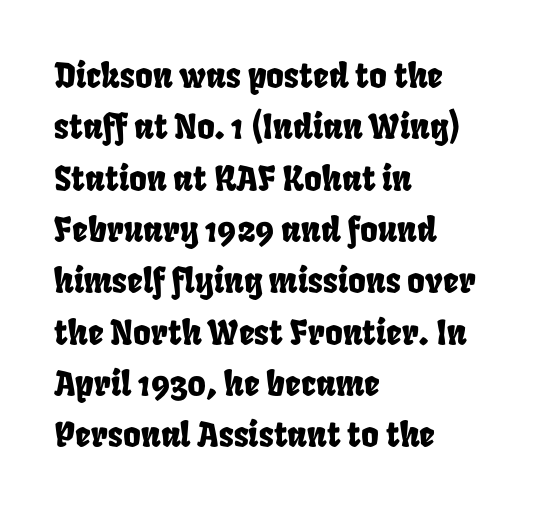
The image shows 34 px condensed type; set left-aligned, normal line spacing (1.51x), normal letter spacing, not underlined; low stroke contrast and a large x-height.
